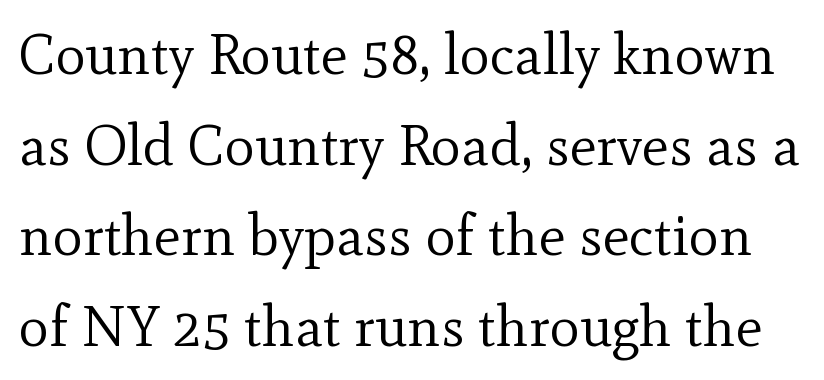
No extra tracking has been applied to these lines. Normally led — the rows are evenly, conventionally spaced. This sample has the flowing, uneven cadence of proportional lettering. The typeface chosen for these lines features serifs.
